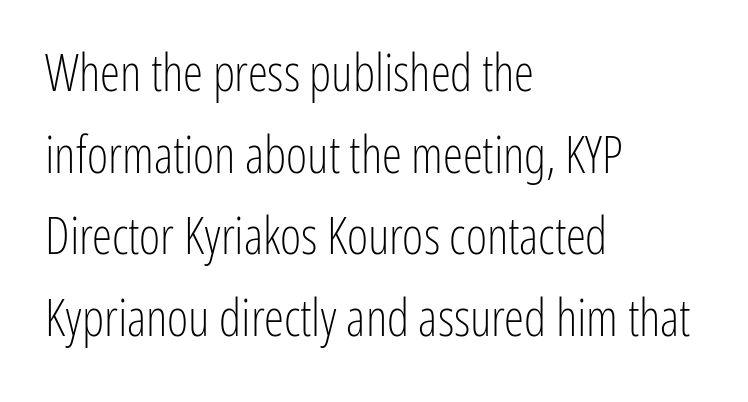
The image shows 51 px light, condensed sans-serif type, upright; set left-aligned, normal line spacing (1.6x), normal letter spacing, not underlined; low stroke contrast and a medium x-height.
